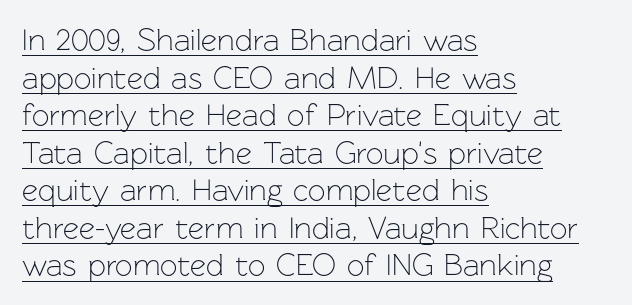
Q: Is the text bold? A: No.
Q: Is the text italic (slanted)? A: No, it is upright.
Q: Is the typeface a serif or a sans-serif typeface? A: Sans-serif.
Q: Is the text underlined? A: Yes.
Q: How is the paragraph aligned? A: Left-aligned.
Q: Is the spacing between letters normal or unusually wide? A: Normal.
Q: Width (condensed, normal, or wide)? A: Normal.
Q: Stroke contrast? A: Low.
Q: x-height? A: Medium.
Q: Monospaced? A: No.
